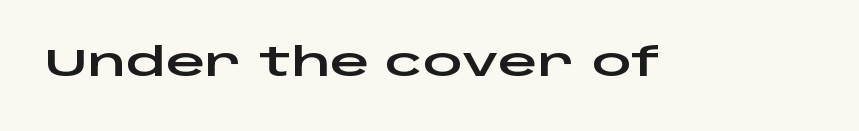
The image shows 39 px wide sans-serif type, upright; set normal letter spacing, not underlined; low stroke contrast and a large x-height.
